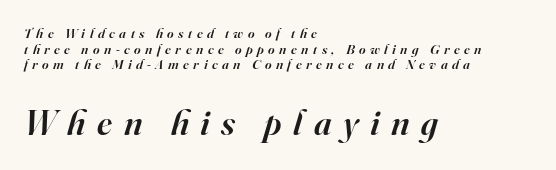
{"serif": "yes", "italic": "yes", "lean": "right", "slant_degrees": 16, "bold": "semi", "weight": "semibold", "width": "normal", "stroke_contrast": "high", "x_height": "small", "monospaced": "no", "underline": "no", "align": "left", "line_spacing": "tight", "line_spacing_ratio": 1.11, "letter_spacing": "wide", "letter_spacing_em": 0.32, "larger_block": "second", "size_ratio": 2.57, "glyph_px": 36}
